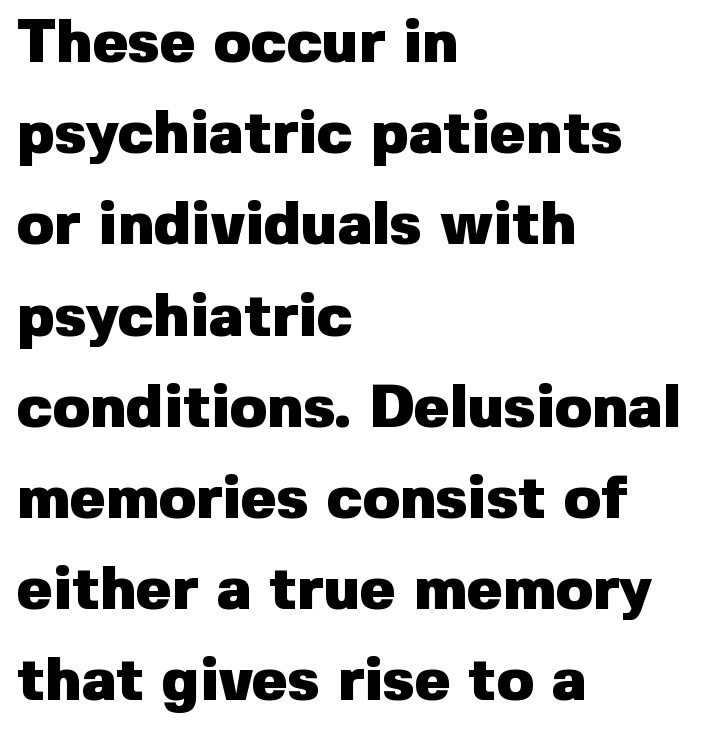
Q: Is the text bold? A: Yes.
Q: Is the text italic (slanted)? A: No, it is upright.
Q: Is the typeface a serif or a sans-serif typeface? A: Sans-serif.
Q: Is the text underlined? A: No.
Q: How is the paragraph aligned? A: Left-aligned.
Q: Is the spacing between letters normal or unusually wide? A: Normal.
Q: Is the spacing between lines tight, normal or loose? A: Normal.
Q: Width (condensed, normal, or wide)? A: Normal.
Q: Stroke contrast? A: Low.
Q: x-height? A: Medium.
Q: Monospaced? A: No.
